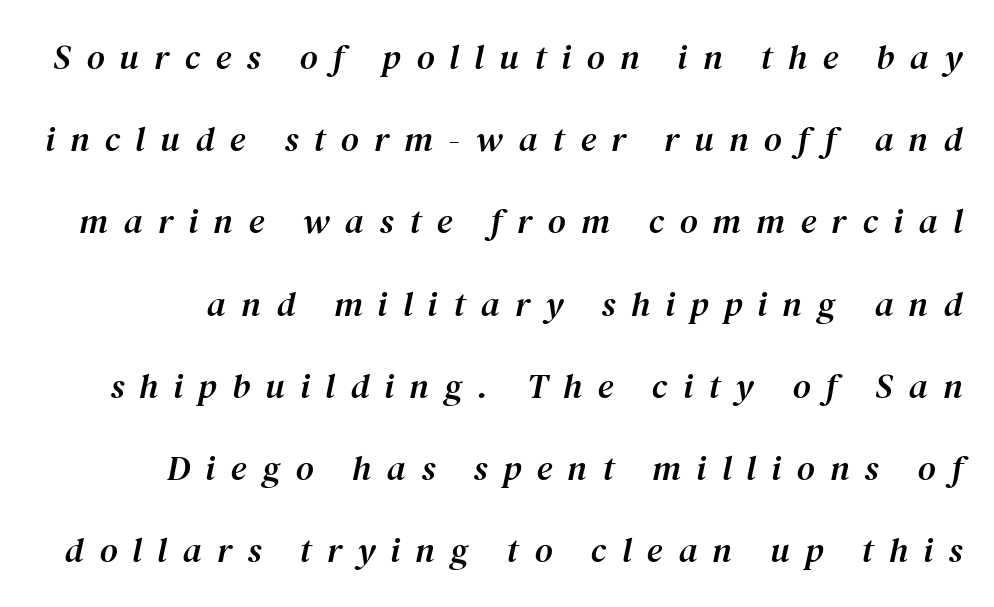
Q: Is the text italic (slanted)? A: Yes, it leans right by about 12 degrees.
Q: Is the typeface a serif or a sans-serif typeface? A: Serif.
Q: Is the text underlined? A: No.
Q: Is the spacing between letters normal or unusually wide? A: Unusually wide.
Q: Is the spacing between lines tight, normal or loose? A: Loose.
Q: Width (condensed, normal, or wide)? A: Normal.
Q: Stroke contrast? A: Medium.
Q: x-height? A: Medium.
Q: Monospaced? A: No.
